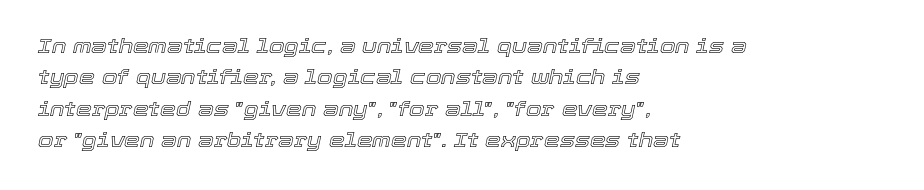
Q: Is the text italic (slanted)? A: Yes, it leans right by about 12 degrees.
Q: Is the text underlined? A: No.
Q: How is the paragraph aligned? A: Left-aligned.
Q: Is the spacing between letters normal or unusually wide? A: Normal.
Q: Is the spacing between lines tight, normal or loose? A: Normal.
